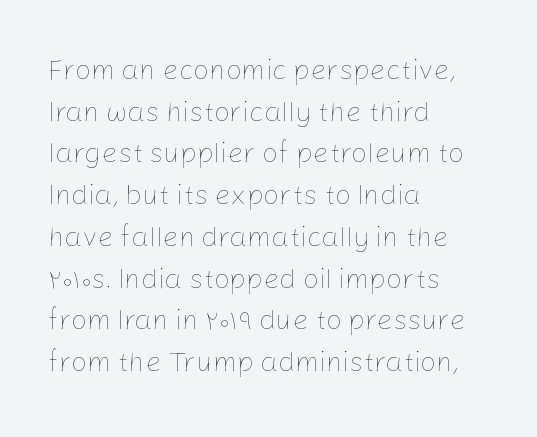
Q: Is the text bold? A: No.
Q: Is the text italic (slanted)? A: No, it is upright.
Q: Is the text underlined? A: No.
Q: How is the paragraph aligned? A: Left-aligned.
Q: Is the spacing between letters normal or unusually wide? A: Normal.
Q: Is the spacing between lines tight, normal or loose? A: Normal.
Q: Width (condensed, normal, or wide)? A: Normal.
Q: Stroke contrast? A: Low.
Q: x-height? A: Medium.
Q: Monospaced? A: No.
